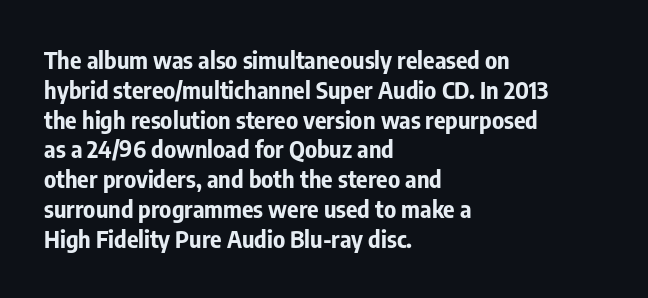
Q: Is the text bold? A: Yes.
Q: Is the text italic (slanted)? A: No, it is upright.
Q: Is the text underlined? A: No.
Q: How is the paragraph aligned? A: Left-aligned.
Q: Is the spacing between letters normal or unusually wide? A: Normal.
